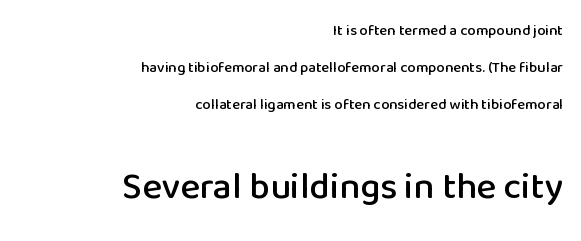
{"serif": "no", "italic": "no", "width": "normal", "stroke_contrast": "low", "x_height": "medium", "monospaced": "no", "underline": "no", "align": "right", "line_spacing": "loose", "line_spacing_ratio": 2.46, "letter_spacing": "normal", "letter_spacing_em": 0.0, "larger_block": "second", "size_ratio": 2.47, "glyph_px": 37}
